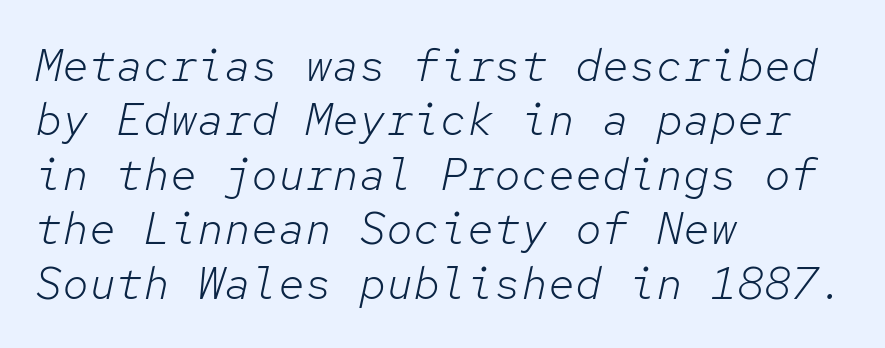
{"italic": "yes", "lean": "right", "slant_degrees": 12, "bold": "no", "weight": "light", "width": "normal", "stroke_contrast": "low", "x_height": "medium", "monospaced": "yes", "underline": "no", "align": "left", "line_spacing_ratio": 1.21, "letter_spacing": "normal", "letter_spacing_em": 0.0, "glyph_px": 45}
